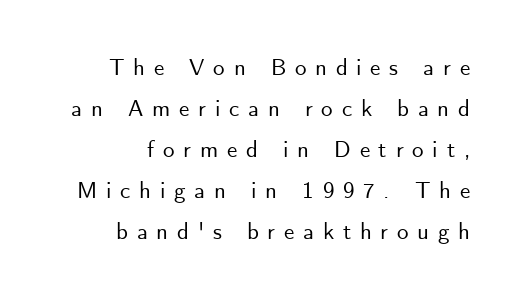
{"italic": "no", "underline": "no", "line_spacing_ratio": 1.78, "letter_spacing": "wide", "letter_spacing_em": 0.38, "glyph_px": 23}
